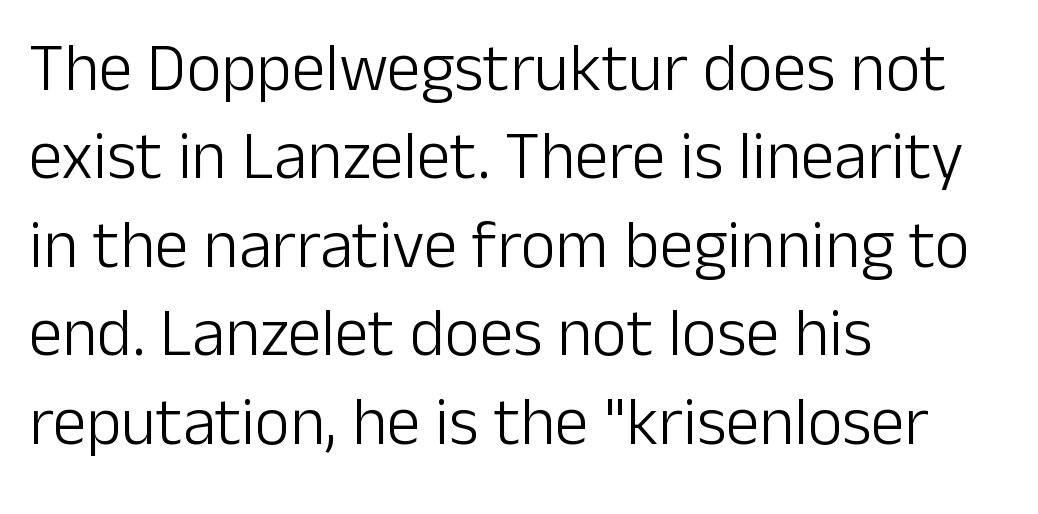
The image shows 67 px light sans-serif type, upright; set left-aligned, normal line spacing (1.32x), normal letter spacing, not underlined; low stroke contrast and a medium x-height.
